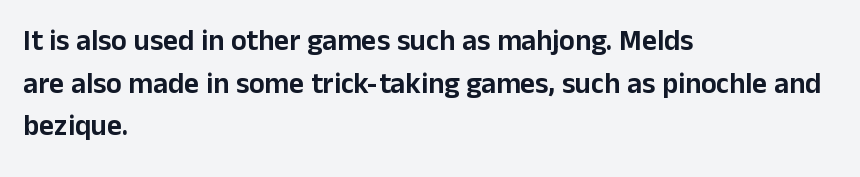
The image shows 29 px sans-serif type, upright; set left-aligned, normal line spacing (1.47x), normal letter spacing, not underlined; low stroke contrast and a medium x-height.
